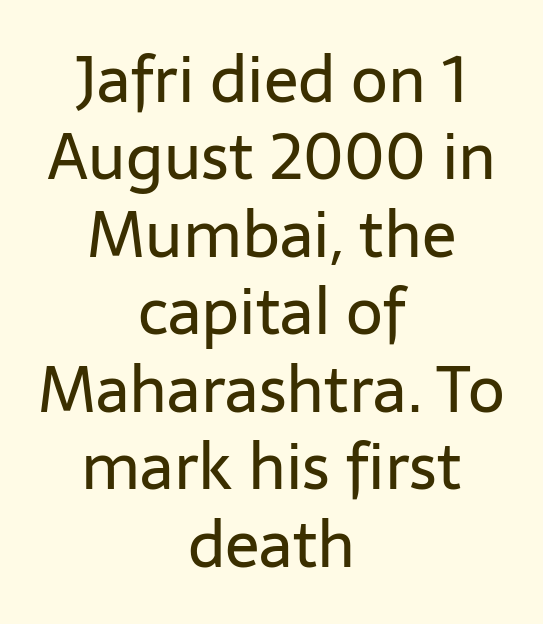
Q: Is the text bold? A: No.
Q: Is the text italic (slanted)? A: No, it is upright.
Q: Is the typeface a serif or a sans-serif typeface? A: Sans-serif.
Q: Is the text underlined? A: No.
Q: How is the paragraph aligned? A: Centered.
Q: Is the spacing between letters normal or unusually wide? A: Normal.
Q: Width (condensed, normal, or wide)? A: Normal.
Q: Stroke contrast? A: Low.
Q: x-height? A: Medium.
Q: Monospaced? A: No.
